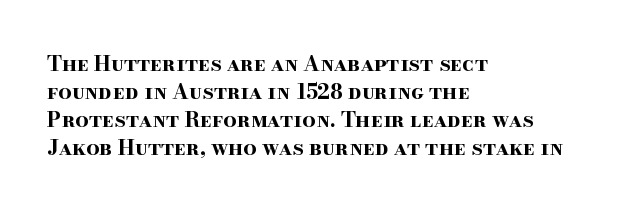
{"italic": "no", "bold": "yes", "underline": "no", "align": "left", "line_spacing": "normal", "line_spacing_ratio": 1.33, "letter_spacing": "normal", "letter_spacing_em": 0.0, "glyph_px": 21}
